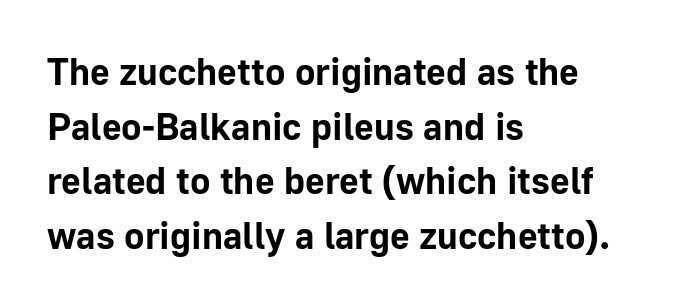
Q: Is the text bold? A: Yes.
Q: Is the text italic (slanted)? A: No, it is upright.
Q: Is the typeface a serif or a sans-serif typeface? A: Sans-serif.
Q: Is the text underlined? A: No.
Q: How is the paragraph aligned? A: Left-aligned.
Q: Is the spacing between letters normal or unusually wide? A: Normal.
Q: Is the spacing between lines tight, normal or loose? A: Normal.
Q: Width (condensed, normal, or wide)? A: Normal.
Q: Stroke contrast? A: Low.
Q: x-height? A: Medium.
Q: Monospaced? A: No.
